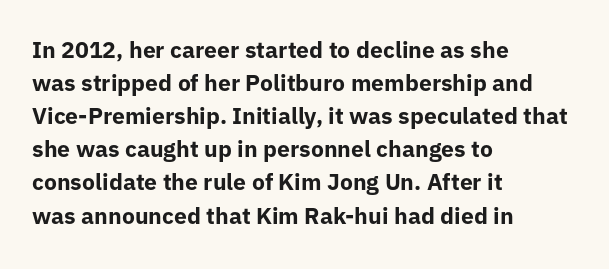
This sample keeps an unexceptional amount of space between lines. Strokes here are thick enough to call this a true bold. A student would call this left alignment; a typographer would say flush left, rag right. You can tell it's not italic because the verticals are truly vertical.
